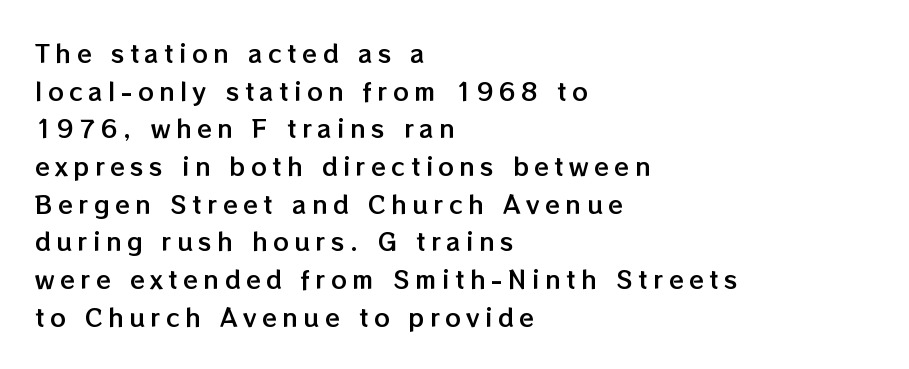
The image shows 24 px text type, upright; set left-aligned, normal line spacing (1.57x), unusually wide letter spacing (+0.23 em), not underlined.
